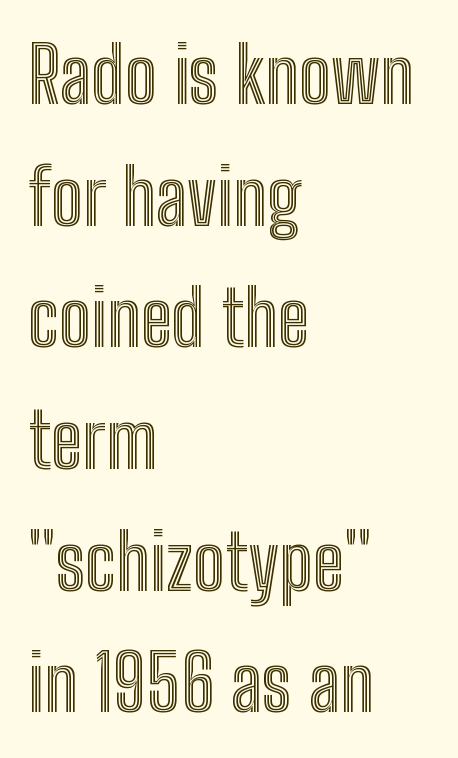
The image shows 77 px condensed type, upright; set left-aligned, normal line spacing (1.58x), normal letter spacing, not underlined; a medium x-height.
